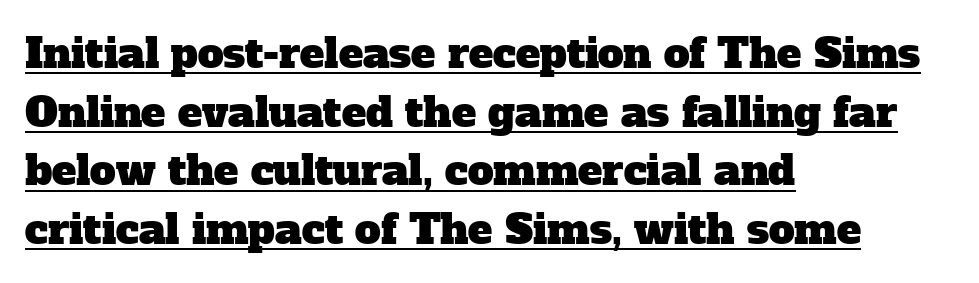
Q: Is the typeface a serif or a sans-serif typeface? A: Serif.
Q: Is the text underlined? A: Yes.
Q: How is the paragraph aligned? A: Left-aligned.
Q: Is the spacing between letters normal or unusually wide? A: Normal.
Q: Is the spacing between lines tight, normal or loose? A: Normal.
Q: Width (condensed, normal, or wide)? A: Normal.
Q: Stroke contrast? A: Low.
Q: x-height? A: Medium.
Q: Monospaced? A: No.
